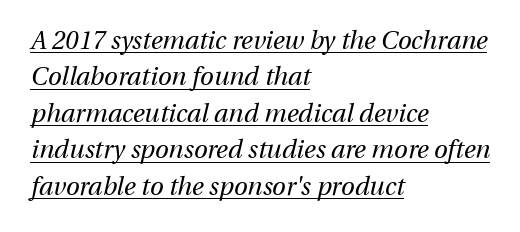
The image shows 25 px text type, italic (leaning right); set left-aligned, normal line spacing (1.46x), normal letter spacing, underlined.
